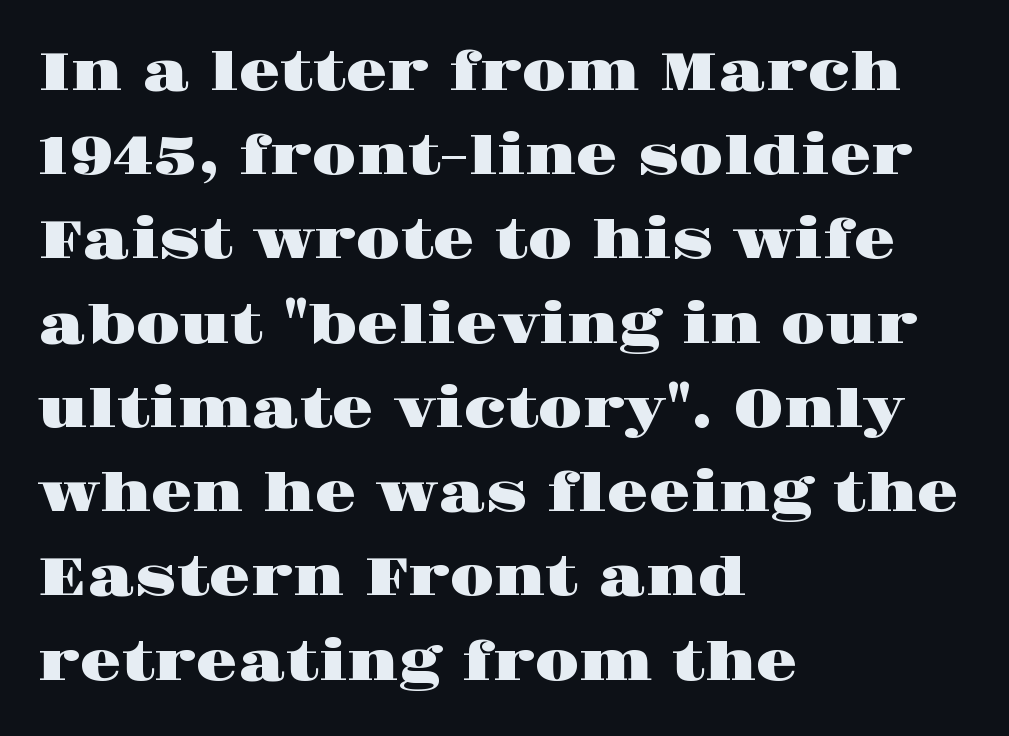
The image shows 54 px wide serif type, upright; set left-aligned, normal line spacing (1.56x), normal letter spacing, not underlined; high stroke contrast and a large x-height.
